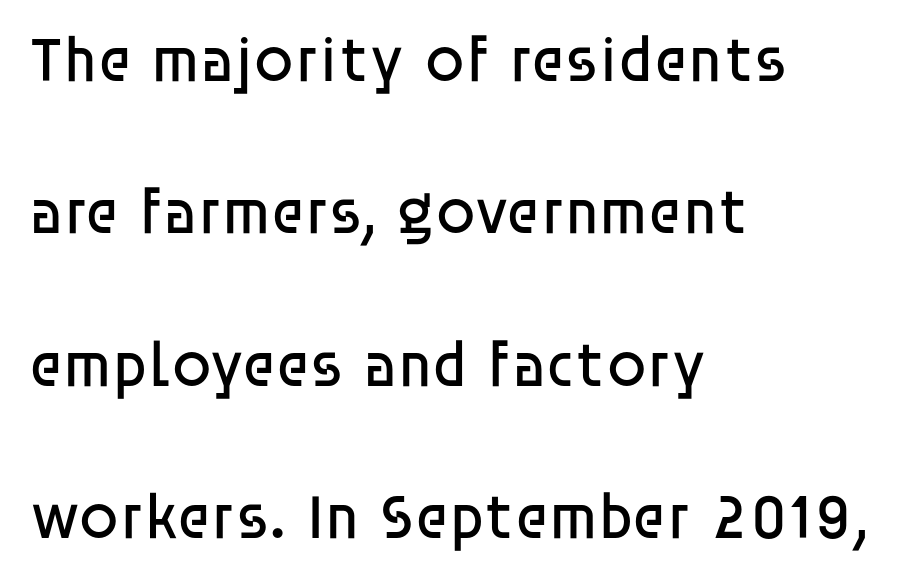
{"serif": "no", "italic": "no", "bold": "no", "weight": "regular", "width": "normal", "stroke_contrast": "low", "x_height": "large", "monospaced": "no", "underline": "no", "align": "left", "line_spacing": "loose", "line_spacing_ratio": 2.38, "letter_spacing": "normal", "letter_spacing_em": 0.0, "glyph_px": 64}
